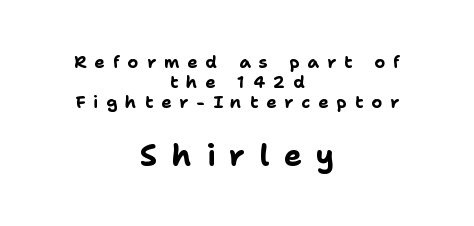
The image shows 30 px bold sans-serif type, upright; set centered, line spacing 1.19x, unusually wide letter spacing (+0.47 em), not underlined; the second (bottom) block is 1.76x larger; low stroke contrast and a medium x-height.
